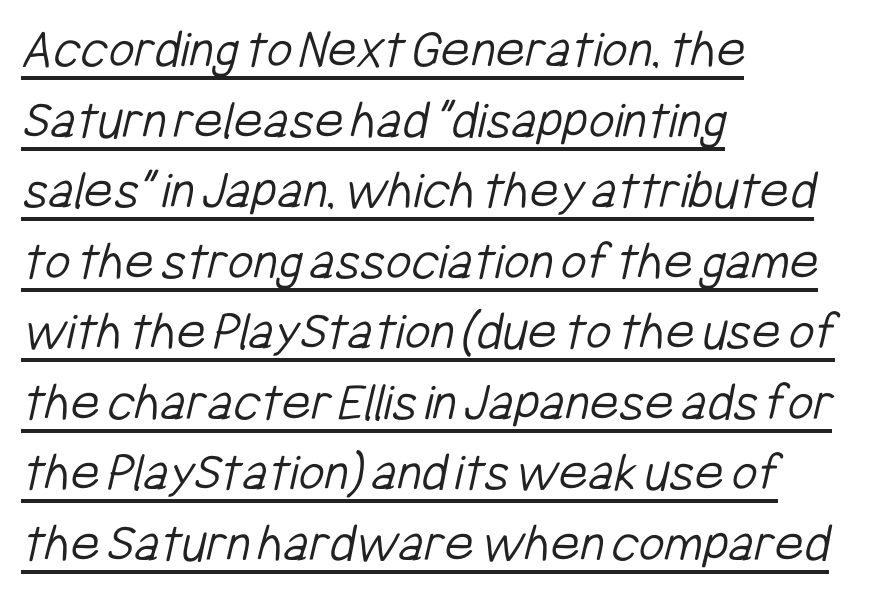
{"serif": "no", "bold": "no", "weight": "light", "width": "condensed", "stroke_contrast": "low", "x_height": "medium", "monospaced": "no", "underline": "yes", "align": "left", "line_spacing": "normal", "line_spacing_ratio": 1.26, "letter_spacing": "normal", "letter_spacing_em": 0.0, "glyph_px": 56}
